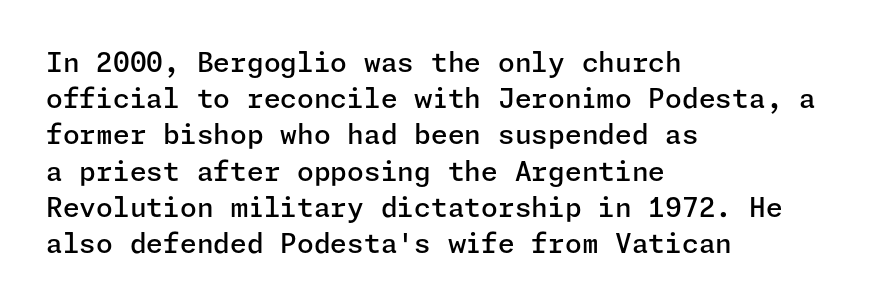
{"italic": "no", "bold": "semi", "underline": "no", "align": "left", "line_spacing": "normal", "line_spacing_ratio": 1.34, "letter_spacing": "normal", "letter_spacing_em": 0.0, "glyph_px": 27}
